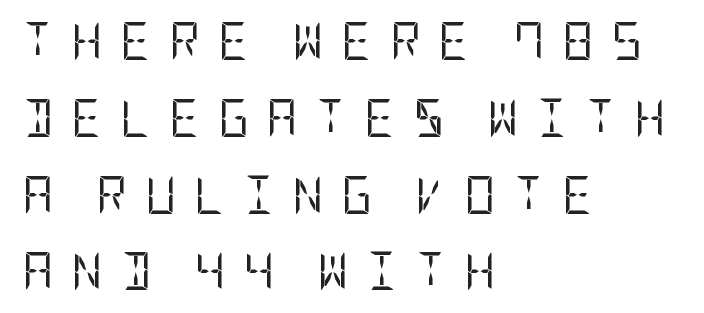
Ordinary non-slanted type is in use. The lines are spread far apart with generous leading. Does extra space separate the letters? Yes, quite a lot of it. Font category for this specimen: sans-serif.
